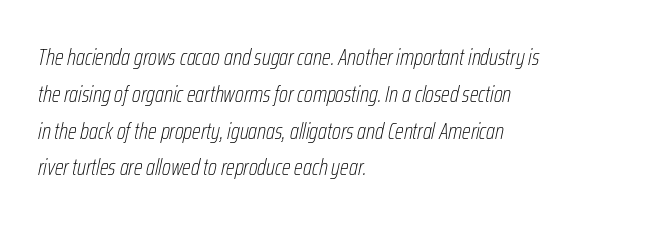
{"italic": "yes", "lean": "right", "slant_degrees": 12, "bold": "no", "underline": "no", "align": "left", "line_spacing": "normal", "line_spacing_ratio": 1.6, "letter_spacing": "normal", "letter_spacing_em": 0.0, "glyph_px": 23}
